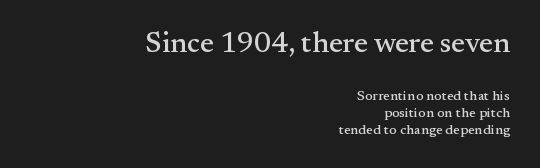
Q: Is the text italic (slanted)? A: No, it is upright.
Q: Is the typeface a serif or a sans-serif typeface? A: Serif.
Q: Is the text underlined? A: No.
Q: How is the paragraph aligned? A: Right-aligned.
Q: Is the spacing between letters normal or unusually wide? A: Normal.
Q: Which block of text is set in a larger size, the first (top) or the second (bottom)? A: The first (top) one.
Q: Width (condensed, normal, or wide)? A: Normal.
Q: Stroke contrast? A: Medium.
Q: x-height? A: Small.
Q: Monospaced? A: No.
